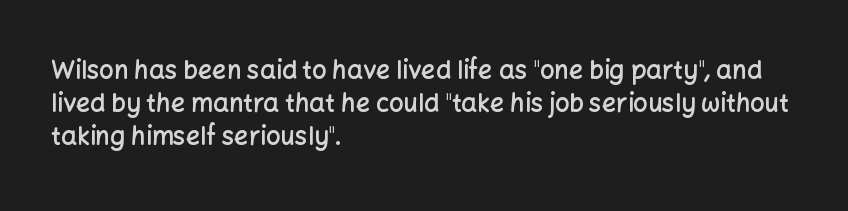
Q: Is the text bold? A: Semi-bold.
Q: Is the text italic (slanted)? A: No, it is upright.
Q: Is the text underlined? A: No.
Q: How is the paragraph aligned? A: Left-aligned.
Q: Is the spacing between letters normal or unusually wide? A: Normal.
Q: Is the spacing between lines tight, normal or loose? A: Normal.
